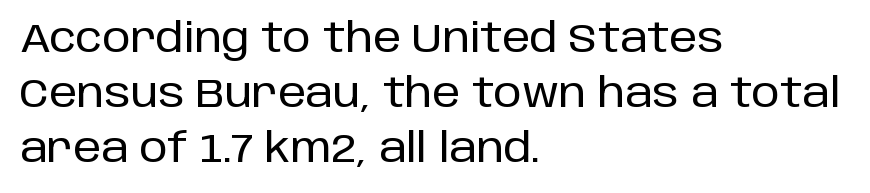
The image shows 40 px sans-serif type, upright; set left-aligned, normal line spacing (1.38x), normal letter spacing, not underlined; low stroke contrast and a large x-height.
